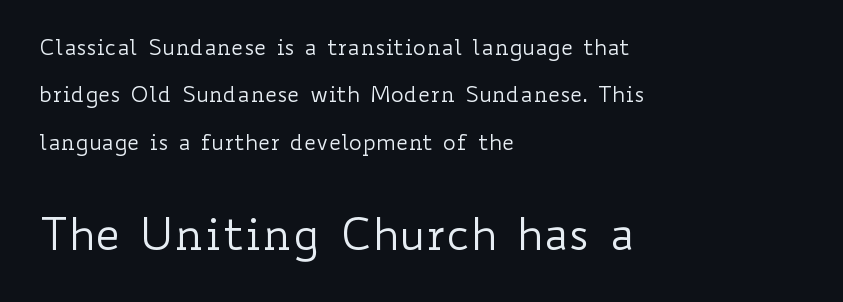
Q: Is the text bold? A: No.
Q: Is the text italic (slanted)? A: No, it is upright.
Q: Is the text underlined? A: No.
Q: How is the paragraph aligned? A: Left-aligned.
Q: Is the spacing between letters normal or unusually wide? A: Normal.
Q: Is the spacing between lines tight, normal or loose? A: Loose.
Q: Which block of text is set in a larger size, the first (top) or the second (bottom)? A: The second (bottom) one.
Q: Width (condensed, normal, or wide)? A: Wide.
Q: Stroke contrast? A: Low.
Q: x-height? A: Small.
Q: Monospaced? A: No.
